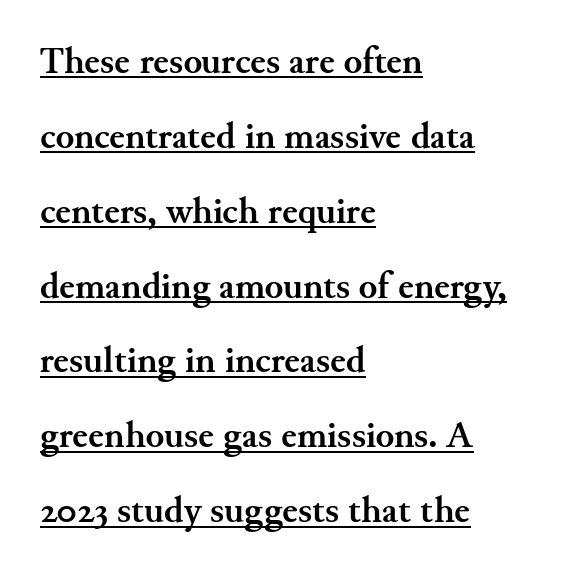
Q: Is the text bold? A: Yes.
Q: Is the text italic (slanted)? A: No, it is upright.
Q: Is the typeface a serif or a sans-serif typeface? A: Serif.
Q: Is the text underlined? A: Yes.
Q: How is the paragraph aligned? A: Left-aligned.
Q: Is the spacing between letters normal or unusually wide? A: Normal.
Q: Is the spacing between lines tight, normal or loose? A: Loose.
Q: Width (condensed, normal, or wide)? A: Normal.
Q: Stroke contrast? A: Medium.
Q: x-height? A: Small.
Q: Monospaced? A: No.
